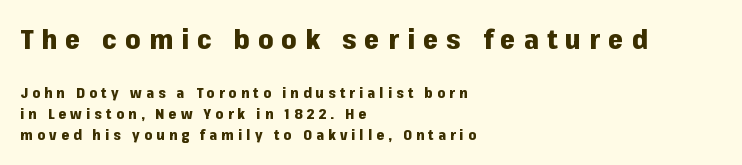
Q: Is the text bold? A: Yes.
Q: Is the text italic (slanted)? A: No, it is upright.
Q: Is the text underlined? A: No.
Q: How is the paragraph aligned? A: Left-aligned.
Q: Is the spacing between letters normal or unusually wide? A: Unusually wide.
Q: Is the spacing between lines tight, normal or loose? A: Normal.
Q: Which block of text is set in a larger size, the first (top) or the second (bottom)? A: The first (top) one.
